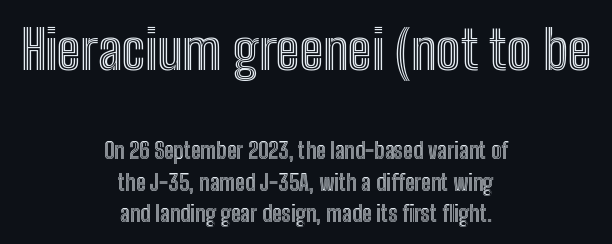
{"italic": "no", "width": "condensed", "x_height": "medium", "monospaced": "no", "underline": "no", "align": "center", "line_spacing": "normal", "line_spacing_ratio": 1.44, "letter_spacing": "normal", "letter_spacing_em": 0.0, "larger_block": "first", "size_ratio": 2.45, "glyph_px": 54}
